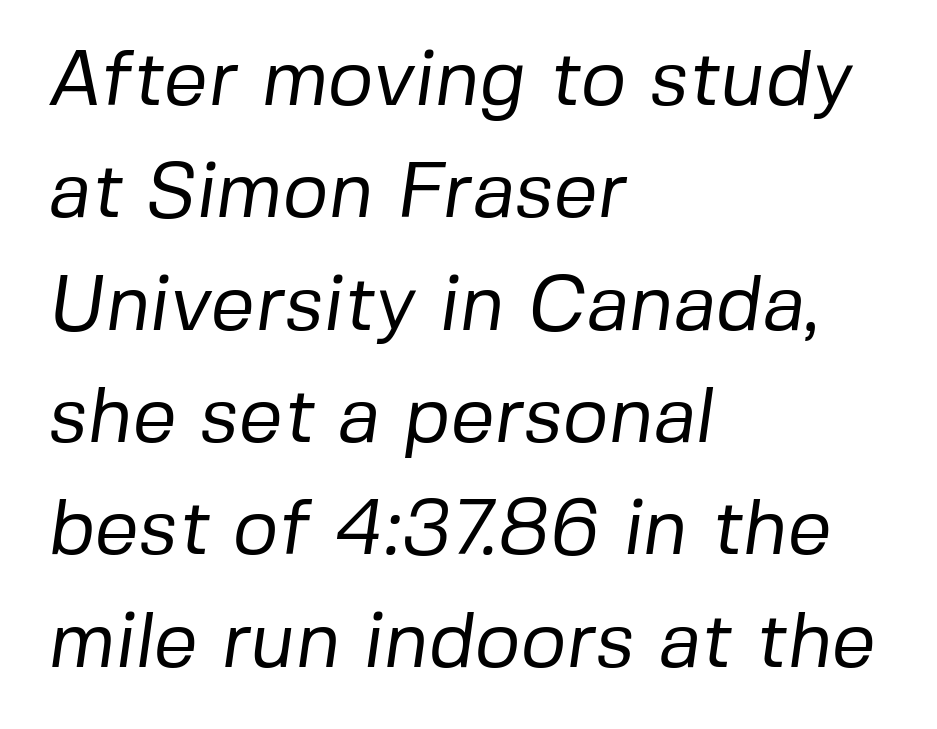
Q: Is the text bold? A: No.
Q: Is the typeface a serif or a sans-serif typeface? A: Sans-serif.
Q: Is the text underlined? A: No.
Q: How is the paragraph aligned? A: Left-aligned.
Q: Is the spacing between letters normal or unusually wide? A: Normal.
Q: Is the spacing between lines tight, normal or loose? A: Normal.
Q: Width (condensed, normal, or wide)? A: Normal.
Q: Stroke contrast? A: Low.
Q: x-height? A: Medium.
Q: Monospaced? A: No.
